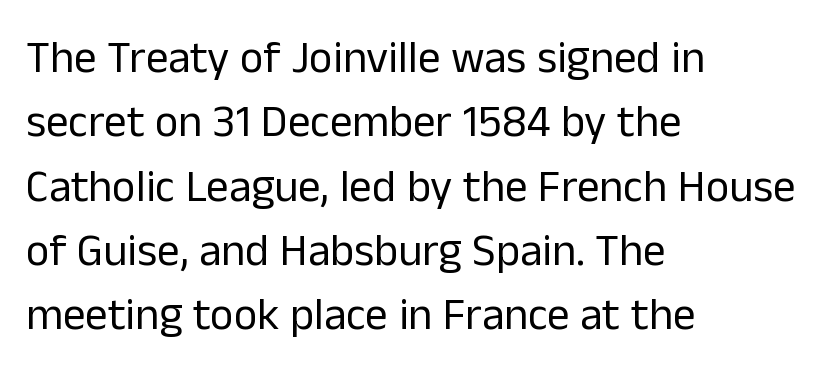
Q: Is the text bold? A: No.
Q: Is the text italic (slanted)? A: No, it is upright.
Q: Is the typeface a serif or a sans-serif typeface? A: Sans-serif.
Q: Is the text underlined? A: No.
Q: How is the paragraph aligned? A: Left-aligned.
Q: Is the spacing between letters normal or unusually wide? A: Normal.
Q: Is the spacing between lines tight, normal or loose? A: Normal.
Q: Width (condensed, normal, or wide)? A: Normal.
Q: Stroke contrast? A: Low.
Q: x-height? A: Medium.
Q: Monospaced? A: No.
